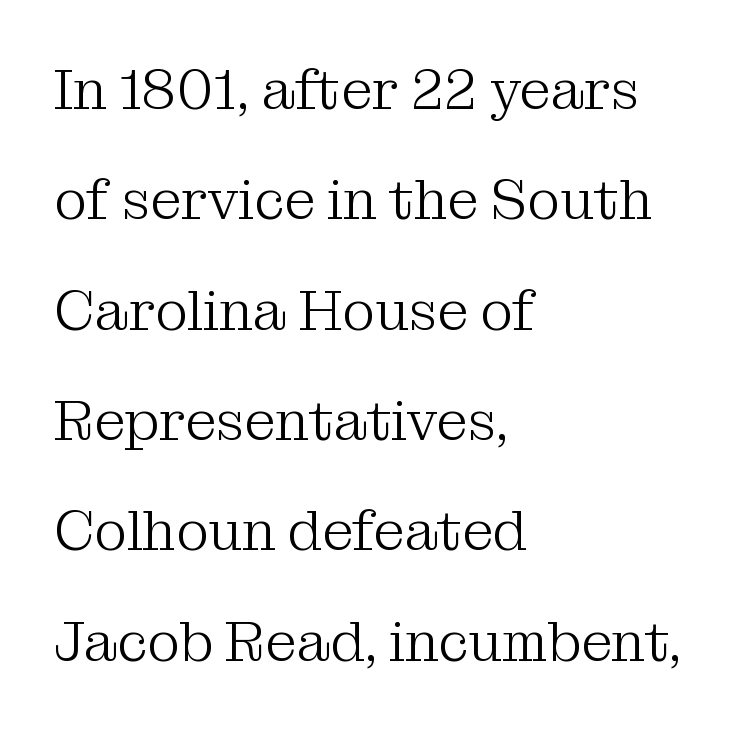
The image shows 56 px light serif type, upright; set left-aligned, loose line spacing (1.97x), normal letter spacing, not underlined; medium stroke contrast and a medium x-height.
